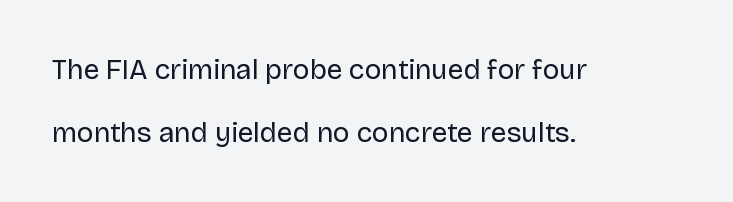
You could call the tracking neutral — neither tight nor loose. Line beginnings align vertically; line endings do not. This sample trades compactness for vertical openness between lines. Looks like regular typesetting: each glyph gets only the width it needs. Stroke thickness stays within the range of a standard reading face or lighter.
